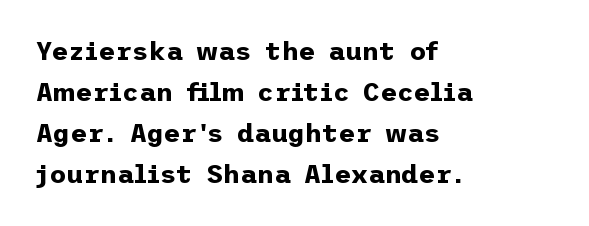
The image shows 26 px bold type, upright; set left-aligned, normal line spacing (1.58x), normal letter spacing, not underlined.
